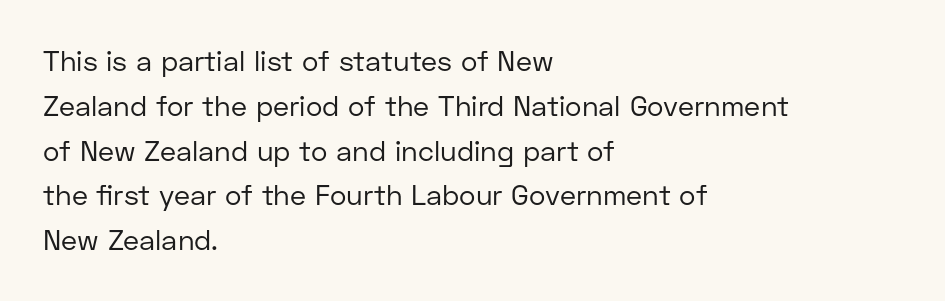
Q: Is the text bold? A: No.
Q: Is the text italic (slanted)? A: No, it is upright.
Q: Is the typeface a serif or a sans-serif typeface? A: Sans-serif.
Q: Is the text underlined? A: No.
Q: How is the paragraph aligned? A: Left-aligned.
Q: Is the spacing between letters normal or unusually wide? A: Normal.
Q: Is the spacing between lines tight, normal or loose? A: Normal.
Q: Width (condensed, normal, or wide)? A: Normal.
Q: Stroke contrast? A: Low.
Q: x-height? A: Medium.
Q: Monospaced? A: No.
